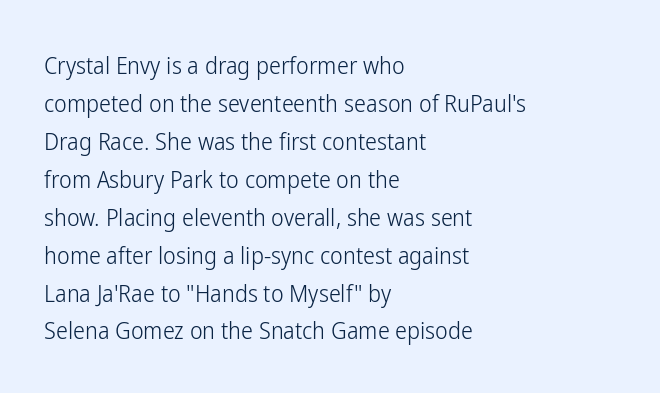
The image shows 24 px text type, upright; set left-aligned, normal line spacing (1.58x), normal letter spacing, not underlined.
